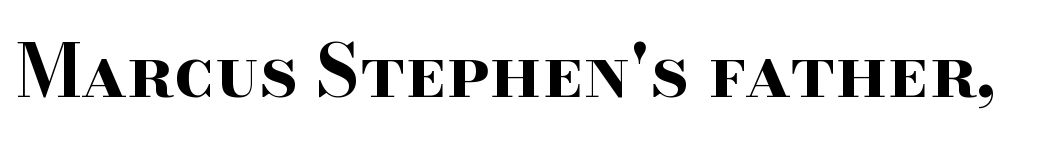
The rendering uses natural spacing where letterforms have individual widths. Posture: upright roman. Set as a true bold cut, around the 700 mark. The font family rendered here belongs to the serif group. Look at the tracking — it's just the regular setting, nothing added. The words here are not underlined.
